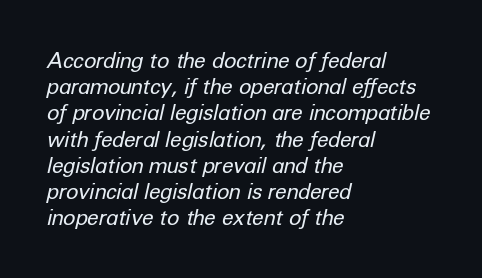
Default kerning and tracking; the words read as compact shapes. The letters are slanted; this is an italic face. Leading: standard. Honestly, there is no underline to notice here at all.
